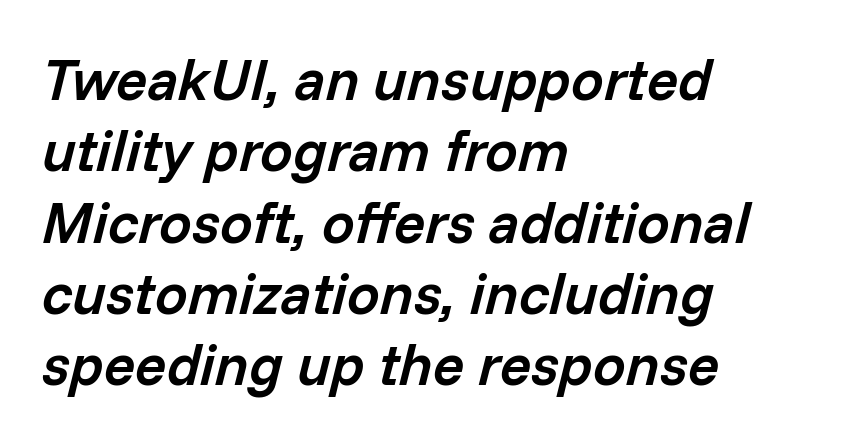
The image shows 58 px semibold type, italic (leaning right); set left-aligned, line spacing 1.23x, normal letter spacing, not underlined; low stroke contrast and a medium x-height.
